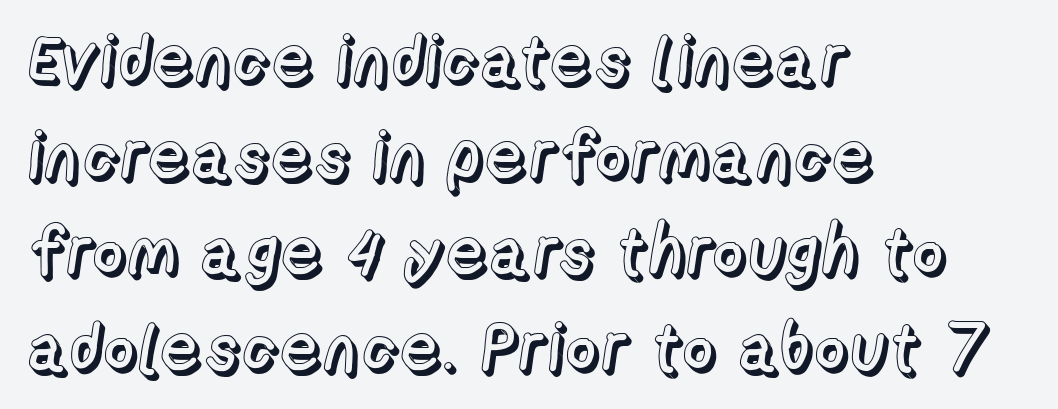
The image shows 68 px text type; set left-aligned, normal line spacing (1.41x), normal letter spacing, not underlined; a medium x-height.
